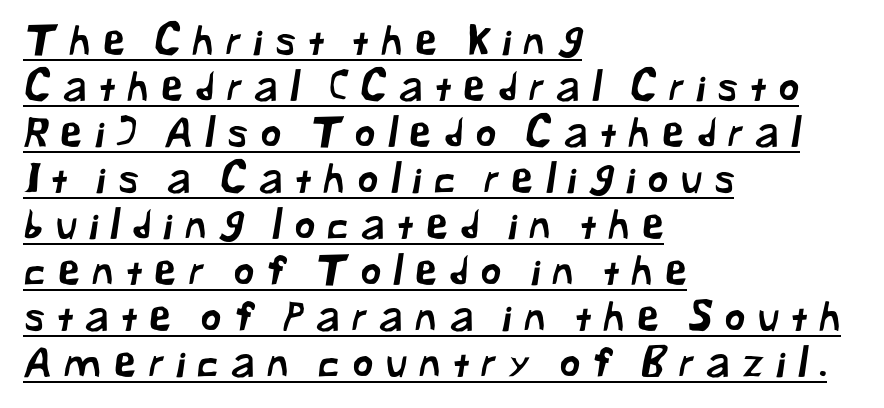
Q: Is the typeface a serif or a sans-serif typeface? A: Sans-serif.
Q: Is the text underlined? A: Yes.
Q: How is the paragraph aligned? A: Left-aligned.
Q: Is the spacing between letters normal or unusually wide? A: Unusually wide.
Q: Is the spacing between lines tight, normal or loose? A: Tight.
Q: Width (condensed, normal, or wide)? A: Normal.
Q: Stroke contrast? A: Low.
Q: x-height? A: Medium.
Q: Monospaced? A: No.
